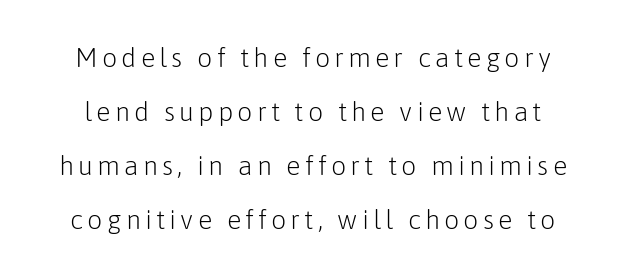
Q: Is the text bold? A: No.
Q: Is the text italic (slanted)? A: No, it is upright.
Q: Is the text underlined? A: No.
Q: Is the spacing between lines tight, normal or loose? A: Loose.
